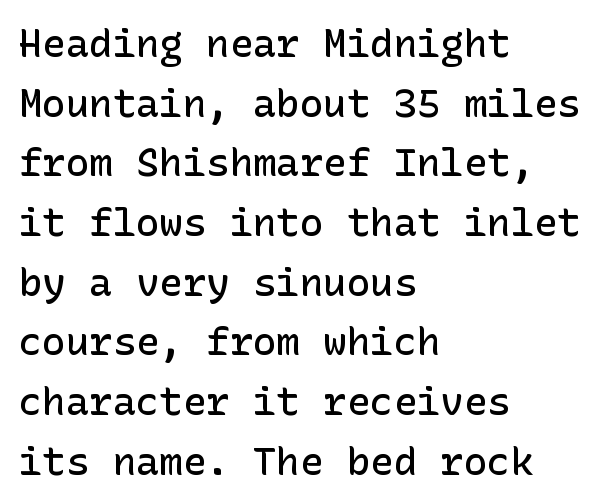
Q: Is the text bold? A: Semi-bold.
Q: Is the text italic (slanted)? A: No, it is upright.
Q: Is the typeface a serif or a sans-serif typeface? A: Sans-serif.
Q: Is the text underlined? A: No.
Q: How is the paragraph aligned? A: Left-aligned.
Q: Is the spacing between letters normal or unusually wide? A: Normal.
Q: Is the spacing between lines tight, normal or loose? A: Normal.
Q: Width (condensed, normal, or wide)? A: Normal.
Q: Stroke contrast? A: Low.
Q: x-height? A: Medium.
